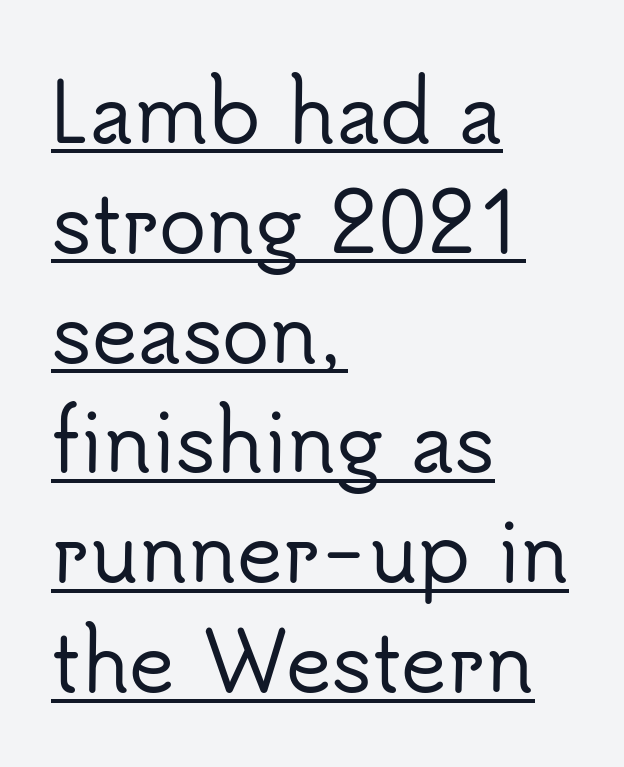
The image shows 79 px sans-serif type, upright; set left-aligned, normal line spacing (1.39x), normal letter spacing, underlined; low stroke contrast and a small x-height.
